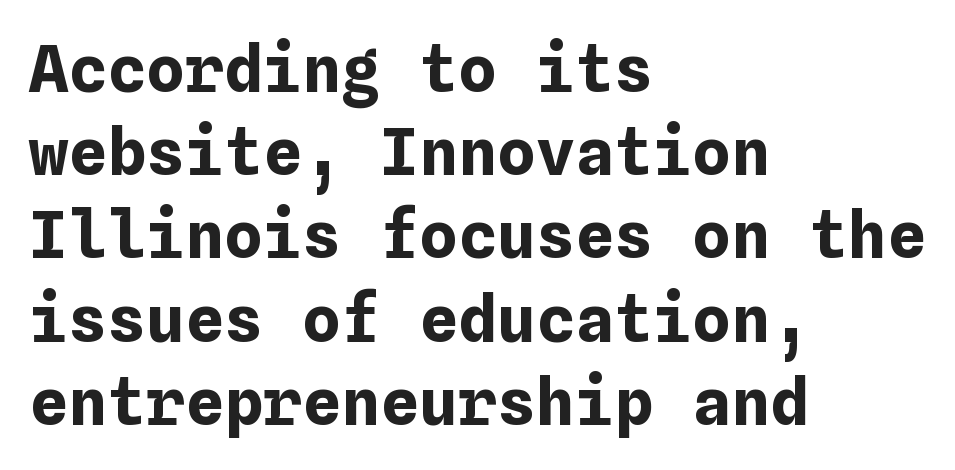
Q: Is the text bold? A: Yes.
Q: Is the text italic (slanted)? A: No, it is upright.
Q: Is the text underlined? A: No.
Q: How is the paragraph aligned? A: Left-aligned.
Q: Is the spacing between letters normal or unusually wide? A: Normal.
Q: Is the spacing between lines tight, normal or loose? A: Normal.
Q: Width (condensed, normal, or wide)? A: Normal.
Q: Stroke contrast? A: Low.
Q: x-height? A: Medium.
